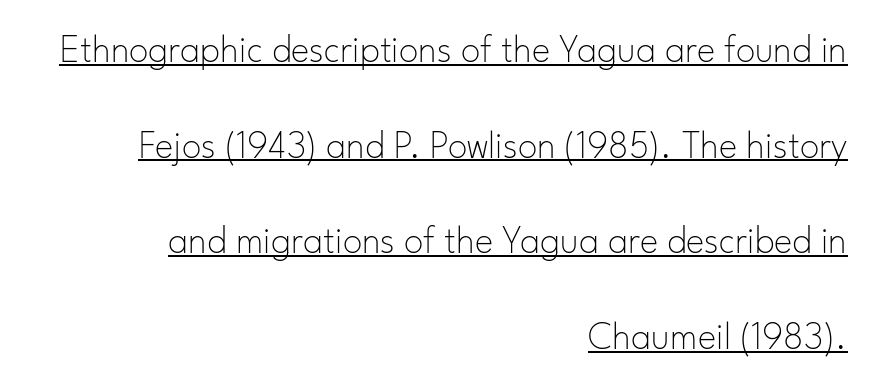
A typesetter would mark this as roman, not italic. Teacher's note: observe the even right margin — that is flush-right alignment. This sample trades compactness for vertical openness between lines. What kind of face is this? One without serifs — a sans. Does extra space separate the letters? No, they use regular spacing.
